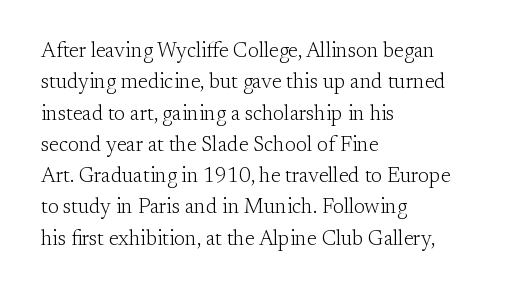
The image shows 21 px text type, upright; set left-aligned, normal line spacing (1.49x), normal letter spacing, not underlined.
